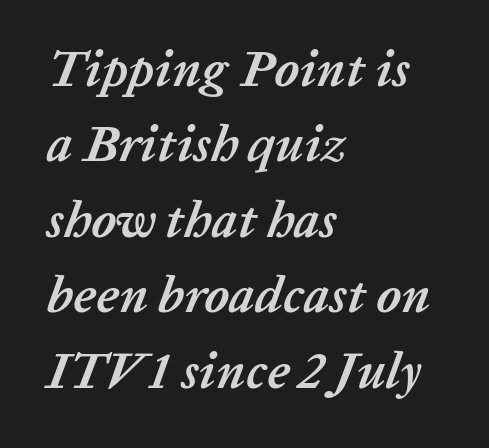
Q: Is the text bold? A: Yes.
Q: Is the text italic (slanted)? A: Yes, it leans right by about 20 degrees.
Q: Is the text underlined? A: No.
Q: How is the paragraph aligned? A: Left-aligned.
Q: Is the spacing between letters normal or unusually wide? A: Normal.
Q: Is the spacing between lines tight, normal or loose? A: Normal.
Q: Width (condensed, normal, or wide)? A: Normal.
Q: Stroke contrast? A: Low.
Q: x-height? A: Medium.
Q: Monospaced? A: No.
